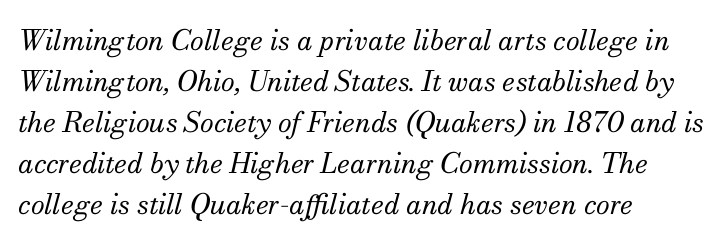
Font category for this specimen: serif. Clear beneath every line of the passage. The face used here has a pronounced slope to its letters. Here the designer chose a conventional face with non-uniform glyph widths. The weight tops out at a normal text grade. The rendering keeps characters at their native spacing.
